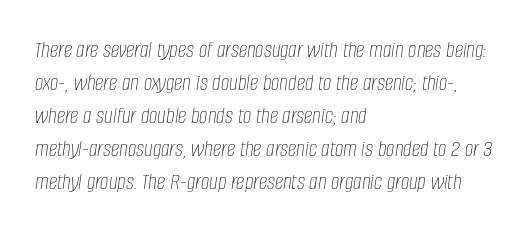
The image shows 24 px text type, italic (leaning right); set left-aligned, normal line spacing (1.38x), normal letter spacing, not underlined.
